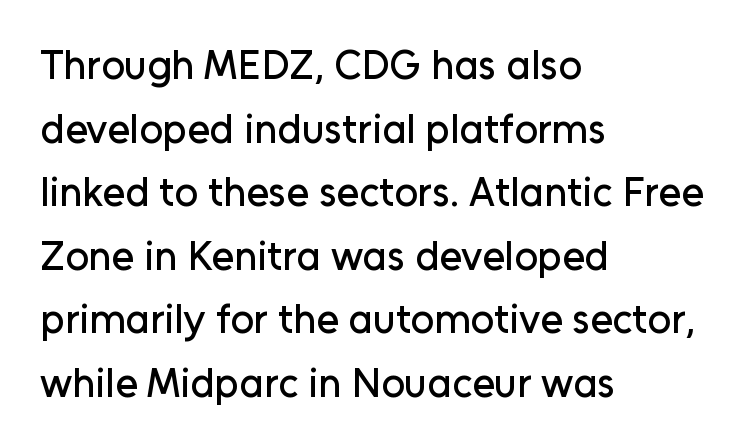
The image shows 41 px sans-serif type, upright; set left-aligned, normal line spacing (1.55x), normal letter spacing, not underlined; low stroke contrast and a medium x-height.
